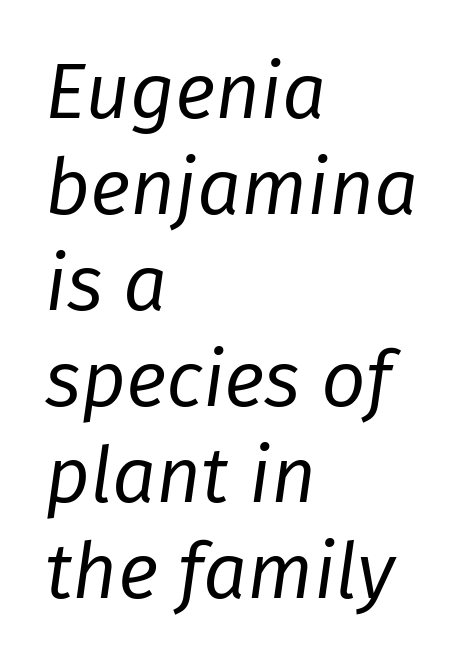
{"italic": "yes", "lean": "right", "slant_degrees": 8, "bold": "no", "weight": "regular", "width": "normal", "stroke_contrast": "low", "x_height": "medium", "monospaced": "no", "underline": "no", "align": "left", "line_spacing_ratio": 1.23, "letter_spacing": "normal", "letter_spacing_em": 0.0, "glyph_px": 78}
